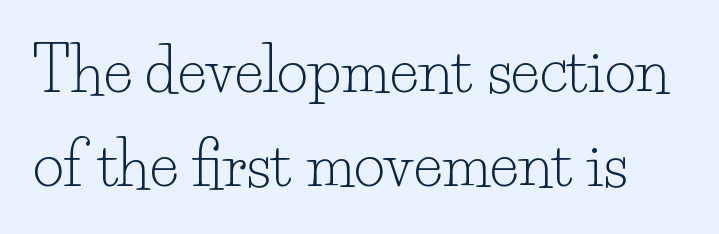
{"serif": "yes", "italic": "no", "bold": "no", "weight": "light", "width": "normal", "stroke_contrast": "low", "x_height": "small", "monospaced": "no", "underline": "no", "line_spacing": "normal", "line_spacing_ratio": 1.56, "letter_spacing": "normal", "letter_spacing_em": 0.0, "glyph_px": 60}
